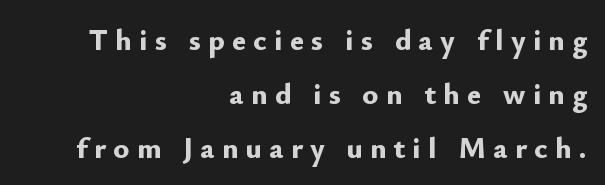
Nope, not italic — everything's standing straight. Layout note: lines flush right. This sample has the flowing, uneven cadence of proportional lettering. Rule under the text: the space is simply empty.
